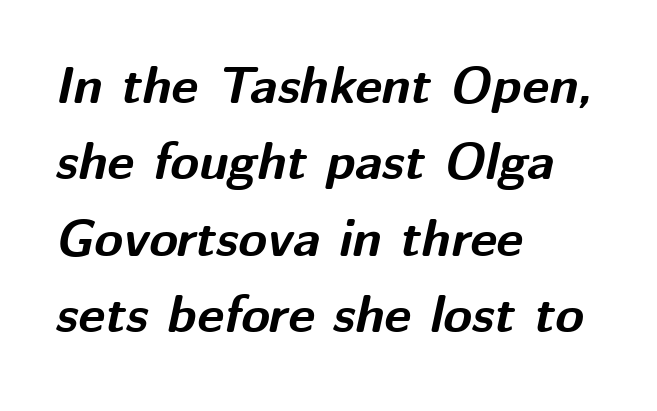
Does extra space separate the letters? No, they use regular spacing. The font is running at its bold setting. This is oblique type, the kind used for emphasis or titles. Typeset ragged right — the left edge is the straight one.
